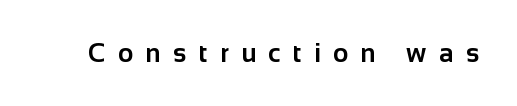
Q: Is the text bold? A: Yes.
Q: Is the text italic (slanted)? A: No, it is upright.
Q: Is the text underlined? A: No.
Q: Is the spacing between letters normal or unusually wide? A: Unusually wide.
